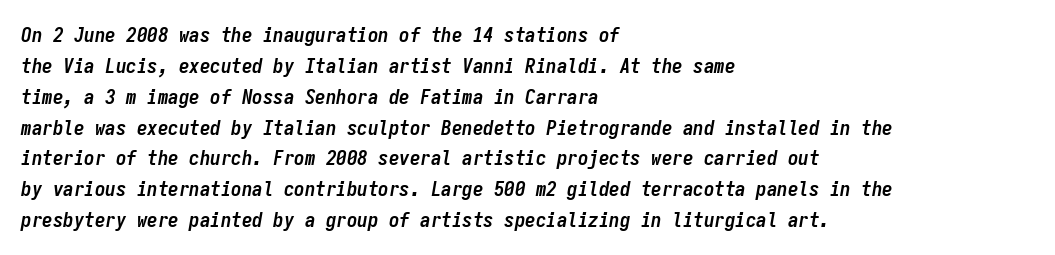
{"italic": "yes", "lean": "right", "slant_degrees": 9, "bold": "yes", "underline": "no", "align": "left", "line_spacing": "normal", "line_spacing_ratio": 1.47, "letter_spacing": "normal", "letter_spacing_em": 0.0, "glyph_px": 21}
